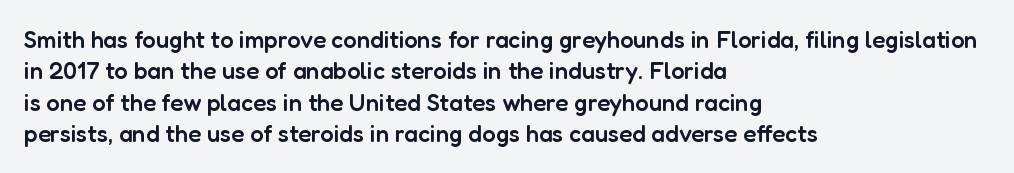
Q: Is the text bold? A: Semi-bold.
Q: Is the text italic (slanted)? A: No, it is upright.
Q: Is the text underlined? A: No.
Q: How is the paragraph aligned? A: Left-aligned.
Q: Is the spacing between letters normal or unusually wide? A: Normal.
Q: Is the spacing between lines tight, normal or loose? A: Normal.
